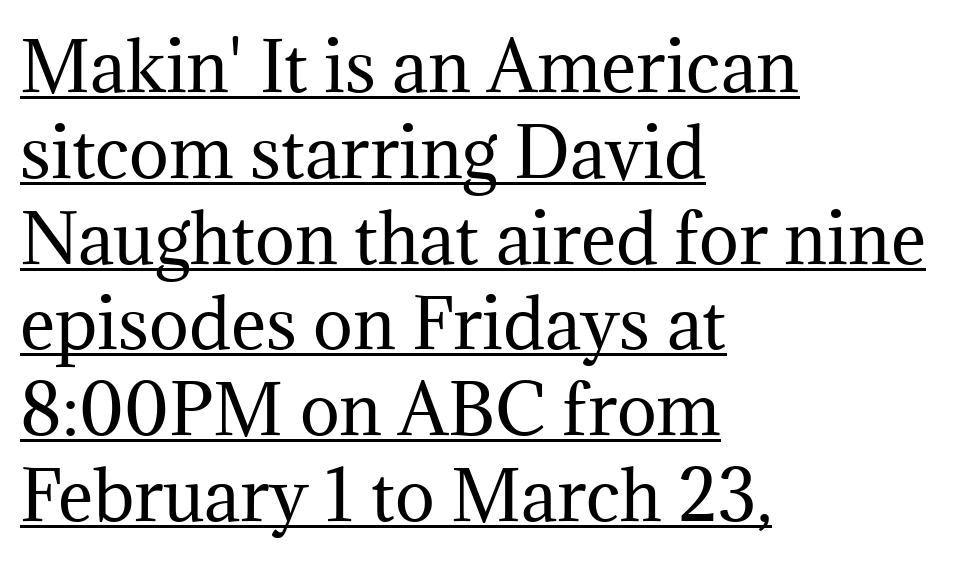
Q: Is the text bold? A: No.
Q: Is the text italic (slanted)? A: No, it is upright.
Q: Is the typeface a serif or a sans-serif typeface? A: Serif.
Q: Is the text underlined? A: Yes.
Q: How is the paragraph aligned? A: Left-aligned.
Q: Is the spacing between letters normal or unusually wide? A: Normal.
Q: Is the spacing between lines tight, normal or loose? A: Normal.
Q: Width (condensed, normal, or wide)? A: Normal.
Q: Stroke contrast? A: Medium.
Q: x-height? A: Medium.
Q: Monospaced? A: No.
